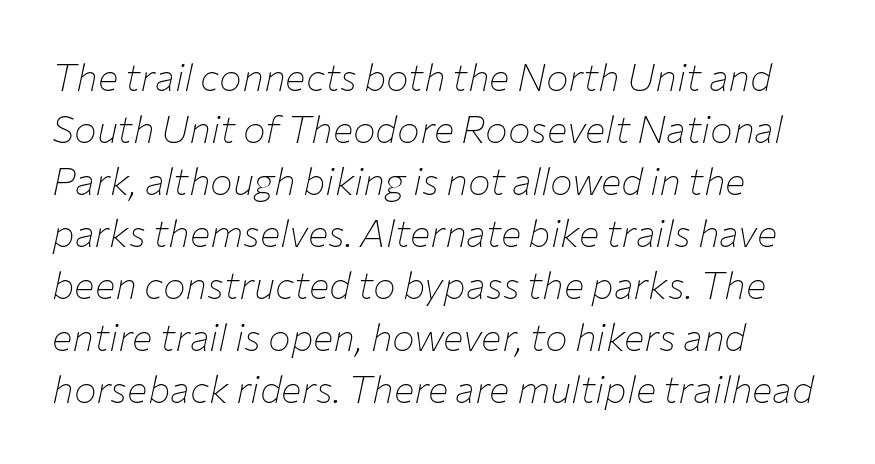
The image shows 38 px thin type, italic (leaning right); set left-aligned, normal line spacing (1.37x), normal letter spacing, not underlined; low stroke contrast and a medium x-height.
